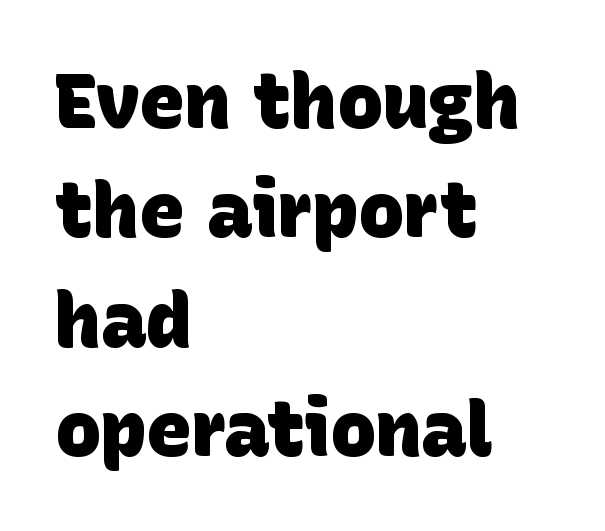
Q: Is the text bold? A: Yes.
Q: Is the typeface a serif or a sans-serif typeface? A: Sans-serif.
Q: Is the text underlined? A: No.
Q: How is the paragraph aligned? A: Left-aligned.
Q: Is the spacing between letters normal or unusually wide? A: Normal.
Q: Is the spacing between lines tight, normal or loose? A: Normal.
Q: Width (condensed, normal, or wide)? A: Normal.
Q: Stroke contrast? A: Low.
Q: x-height? A: Large.
Q: Monospaced? A: No.
